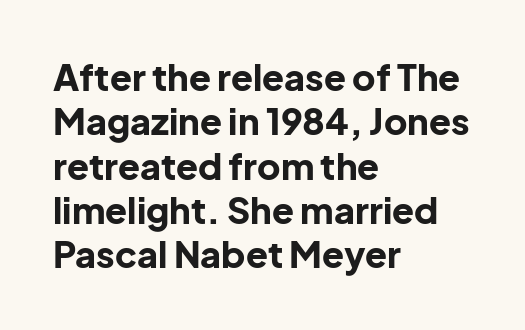
The image shows 36 px bold sans-serif type, upright; set left-aligned, line spacing 1.23x, normal letter spacing, not underlined; low stroke contrast and a medium x-height.
